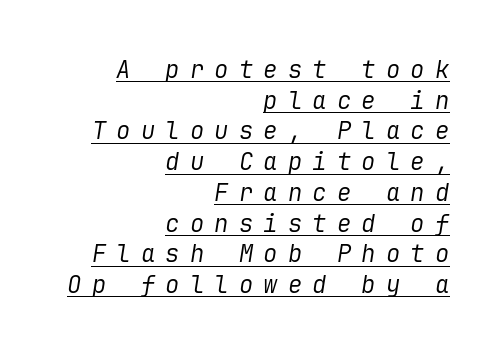
{"italic": "yes", "lean": "right", "slant_degrees": 9, "bold": "no", "underline": "yes", "align": "right", "line_spacing": "normal", "line_spacing_ratio": 1.28, "letter_spacing": "wide", "letter_spacing_em": 0.42, "glyph_px": 24}
